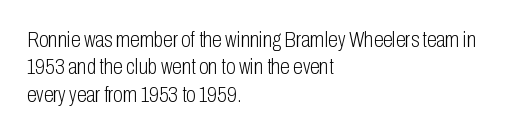
Q: Is the text bold? A: No.
Q: Is the text italic (slanted)? A: No, it is upright.
Q: Is the text underlined? A: No.
Q: How is the paragraph aligned? A: Left-aligned.
Q: Is the spacing between letters normal or unusually wide? A: Normal.
